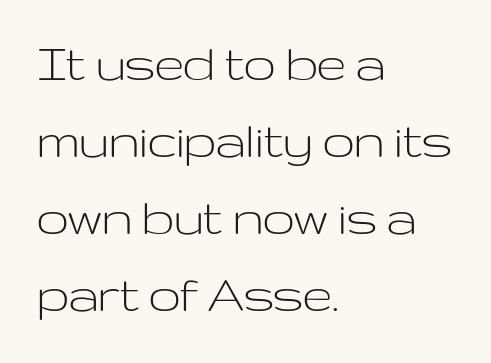
The image shows 57 px light, wide sans-serif type, upright; set left-aligned, normal line spacing (1.35x), normal letter spacing, not underlined; low stroke contrast and a medium x-height.
